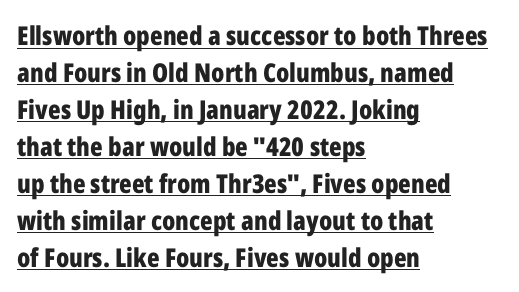
Q: Is the text bold? A: Yes.
Q: Is the text italic (slanted)? A: No, it is upright.
Q: Is the text underlined? A: Yes.
Q: How is the paragraph aligned? A: Left-aligned.
Q: Is the spacing between letters normal or unusually wide? A: Normal.
Q: Is the spacing between lines tight, normal or loose? A: Normal.
